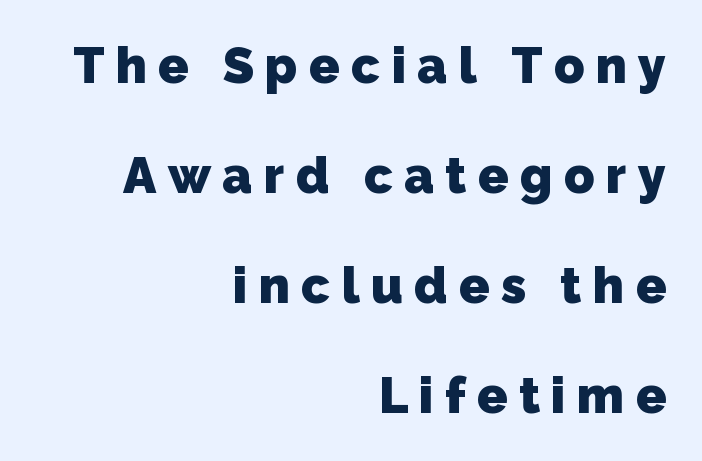
Proportional: the letters do not fall into vertical columns. Descenders hang freely into open space. A full-strength bold gives these letters their thick strokes. Observe the wide spacing: letters keep a clear distance from each other. The letters carry no serifs — their stems end cleanly without finishing strokes. Reading down the block, your eye finds every line finishing at a fixed right position.
